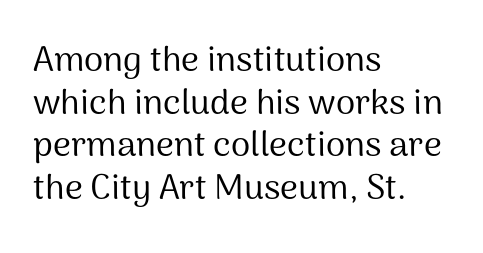
{"serif": "no", "italic": "no", "bold": "no", "weight": "regular", "width": "normal", "stroke_contrast": "medium", "x_height": "medium", "monospaced": "no", "underline": "no", "align": "left", "line_spacing_ratio": 1.22, "letter_spacing": "normal", "letter_spacing_em": 0.0, "glyph_px": 35}
